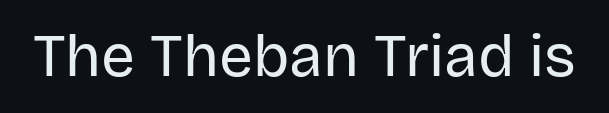
The image shows 60 px regular-weight sans-serif type, upright; set normal letter spacing, not underlined; low stroke contrast and a large x-height.
